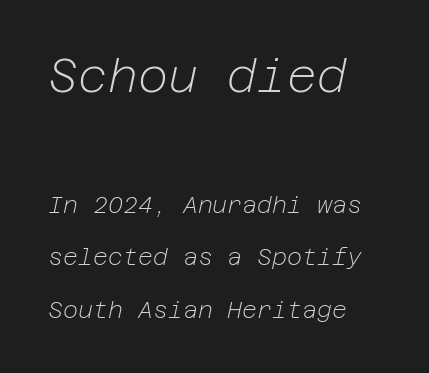
The rag falls on the right side of this text block. Quick note: underline off. The letterforms sit shoulder to shoulder at normal distance. Here the first block reads like a headline and the second like body copy. Summary of weight: not heavy and not bold. Honestly, the rows look like they've been pulled way apart.
